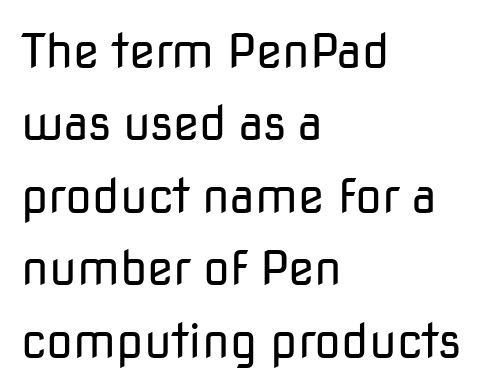
{"serif": "no", "italic": "no", "bold": "no", "weight": "regular", "width": "normal", "stroke_contrast": "low", "x_height": "medium", "monospaced": "no", "underline": "no", "align": "left", "line_spacing": "normal", "line_spacing_ratio": 1.51, "letter_spacing": "normal", "letter_spacing_em": 0.0, "glyph_px": 48}
